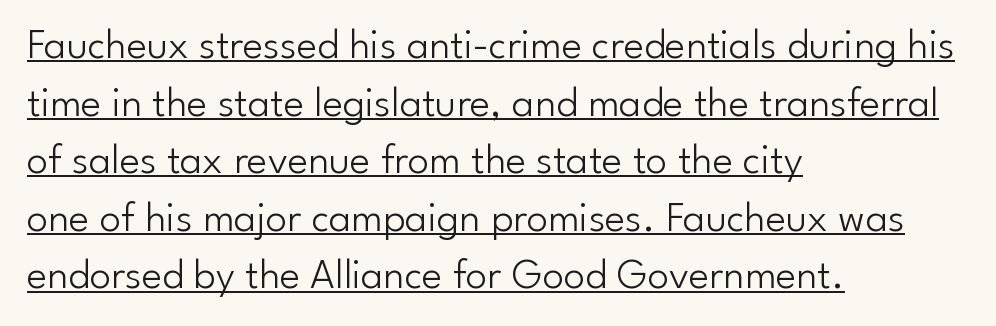
The lines in this sample share a left origin and differ only in where they stop. A roman cut, with each character standing at attention. This sample has the flowing, uneven cadence of proportional lettering. The block of text has a typical density, with ordinary space between rows. Compared with a typical body face, this is equally light or lighter still.
